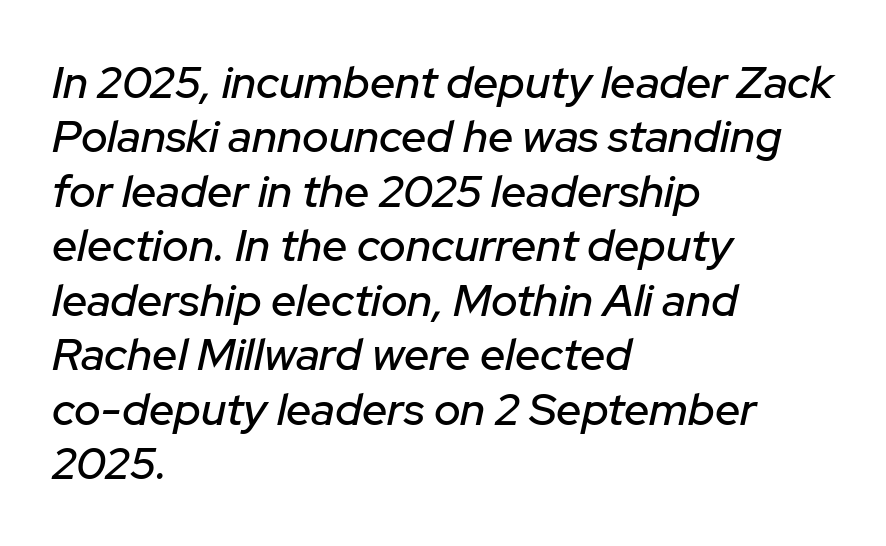
The image shows 45 px text type, italic (leaning right); set left-aligned, line spacing 1.21x, normal letter spacing, not underlined; low stroke contrast and a medium x-height.
